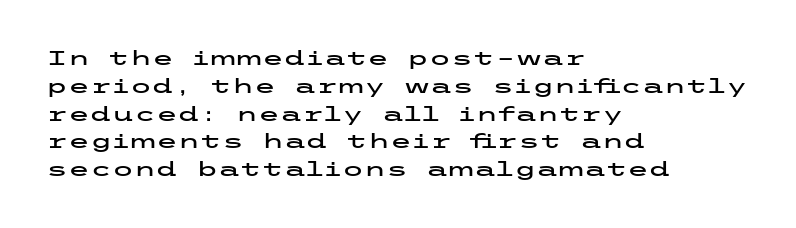
The image shows 20 px text type, upright; set left-aligned, normal line spacing (1.39x), normal letter spacing, not underlined.
